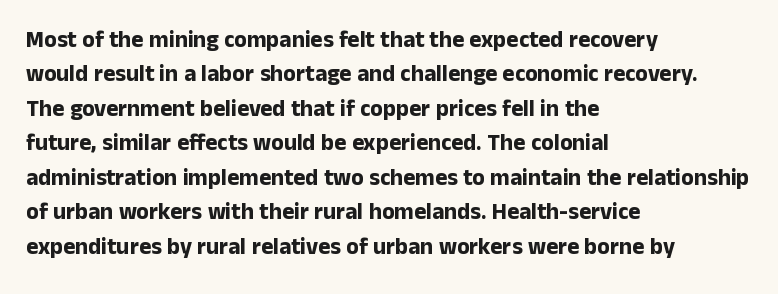
Is the letter spacing exaggerated? No — it looks like the ordinary default. Reading down the block, your eye returns to a fixed left position each line. Heavy-handed strokes throughout: this text is bold. Just letters on the line, the space beneath them empty. Baseline-to-baseline distance is the conventional proportion of letter height. A roman cut, with each character standing at attention.
